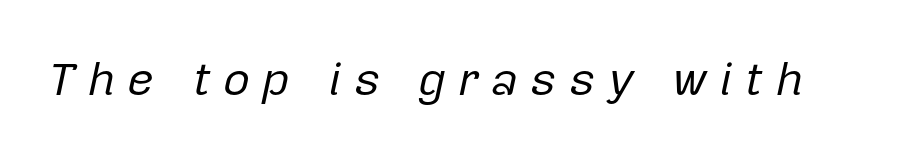
The image shows 47 px regular-weight type, italic (leaning right); set unusually wide letter spacing (+0.25 em), not underlined; low stroke contrast and a medium x-height.
